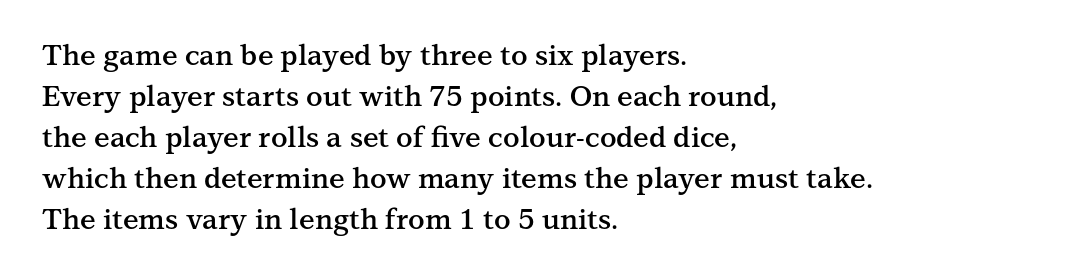
Q: Is the text bold? A: Semi-bold.
Q: Is the text italic (slanted)? A: No, it is upright.
Q: Is the typeface a serif or a sans-serif typeface? A: Serif.
Q: Is the text underlined? A: No.
Q: How is the paragraph aligned? A: Left-aligned.
Q: Is the spacing between letters normal or unusually wide? A: Normal.
Q: Is the spacing between lines tight, normal or loose? A: Normal.
Q: Width (condensed, normal, or wide)? A: Normal.
Q: Stroke contrast? A: Medium.
Q: x-height? A: Medium.
Q: Monospaced? A: No.
